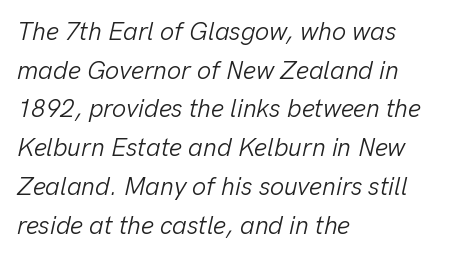
Q: Is the text bold? A: No.
Q: Is the text italic (slanted)? A: Yes, it leans right by about 13 degrees.
Q: Is the text underlined? A: No.
Q: How is the paragraph aligned? A: Left-aligned.
Q: Is the spacing between letters normal or unusually wide? A: Normal.
Q: Is the spacing between lines tight, normal or loose? A: Normal.
